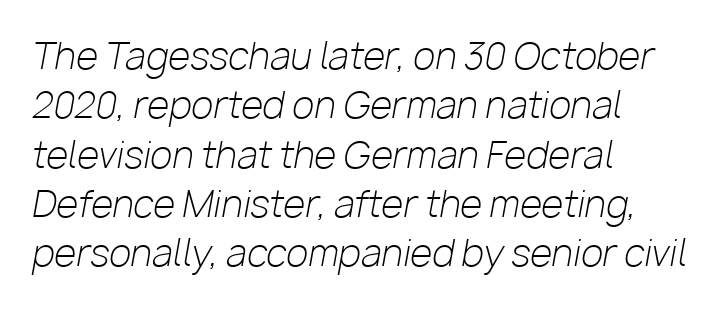
Words appear dense and cohesive because spacing is normal. Stems here are at most as thick as an everyday book face. A normal amount of white space separates one row of letters from the next. Each row of text sits above clean, open space. Observe the lean: these are italic letterforms. Proportional: the letters do not fall into vertical columns.
